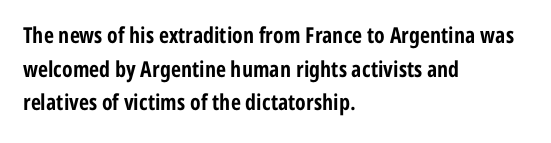
This sample is left-justified, so line endings fall wherever the words run out. Ascenders rise straight up at ninety degrees. Notice how descenders clear the ascenders below comfortably — that's standard leading. Is the type bold? Yes — the strokes are clearly thick and heavy.
